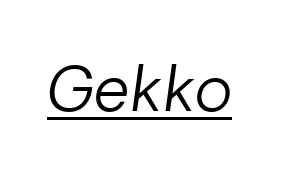
The image shows 64 px regular-weight type, italic (leaning right); set normal letter spacing, underlined; low stroke contrast and a medium x-height.
